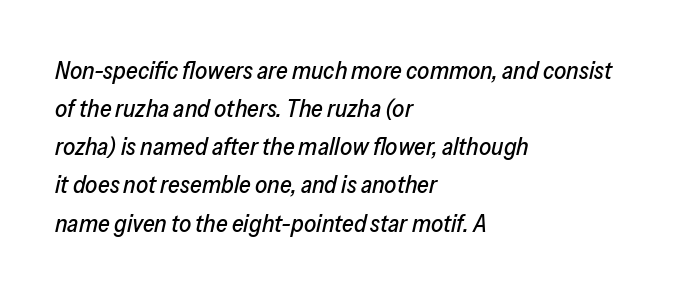
Honestly, the letter spacing is just normal — you wouldn't notice it. Teacher's note: observe the even left margin — that is flush-left alignment. Rows of type keep a routine distance in the vertical direction. Check the space under the baseline: it is left empty. The passage shown leans; its letterforms are oblique.
